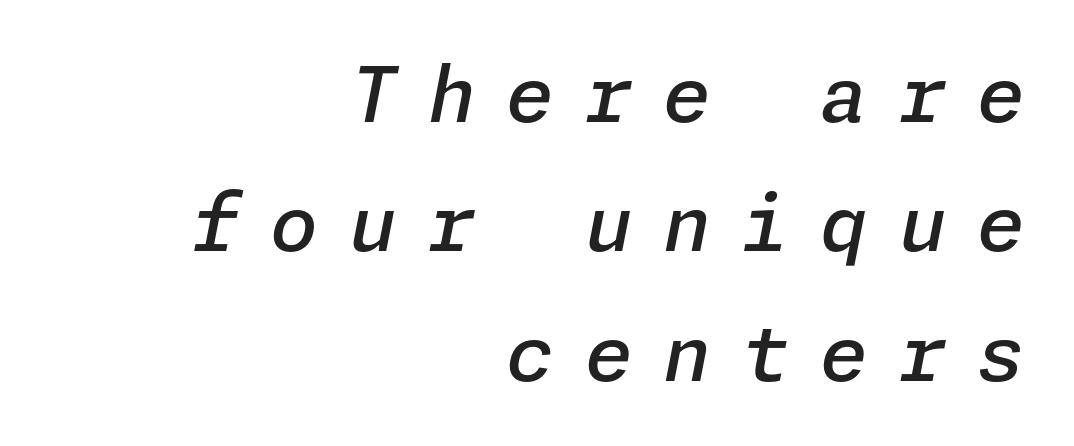
{"italic": "yes", "lean": "right", "slant_degrees": 11, "bold": "semi", "weight": "semibold", "width": "normal", "stroke_contrast": "low", "x_height": "medium", "underline": "no", "align": "right", "line_spacing": "normal", "line_spacing_ratio": 1.68, "letter_spacing": "wide", "letter_spacing_em": 0.4, "glyph_px": 77}
